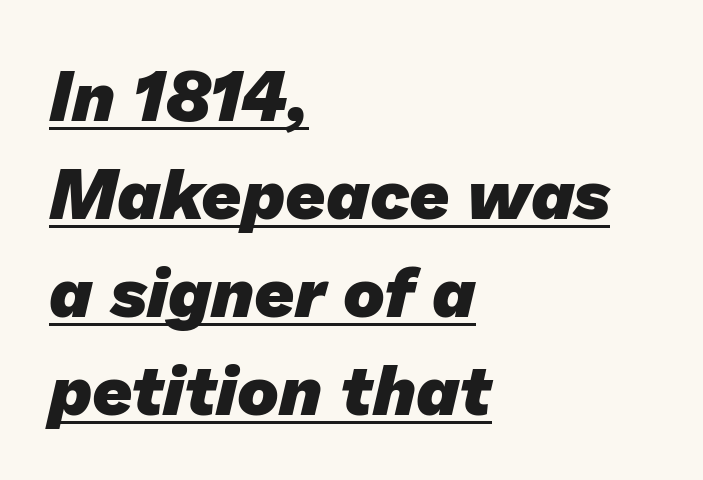
{"serif": "no", "bold": "yes", "weight": "heavy", "width": "normal", "stroke_contrast": "low", "x_height": "medium", "monospaced": "no", "underline": "yes", "align": "left", "line_spacing": "normal", "line_spacing_ratio": 1.4, "letter_spacing": "normal", "letter_spacing_em": 0.0, "glyph_px": 70}
